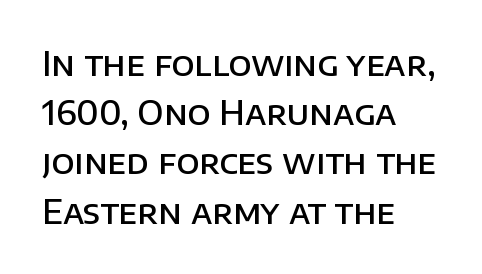
Q: Is the text bold? A: Semi-bold.
Q: Is the text italic (slanted)? A: No, it is upright.
Q: Is the typeface a serif or a sans-serif typeface? A: Sans-serif.
Q: Is the text underlined? A: No.
Q: How is the paragraph aligned? A: Left-aligned.
Q: Is the spacing between letters normal or unusually wide? A: Normal.
Q: Is the spacing between lines tight, normal or loose? A: Normal.
Q: Width (condensed, normal, or wide)? A: Normal.
Q: Stroke contrast? A: Low.
Q: x-height? A: Large.
Q: Monospaced? A: No.
